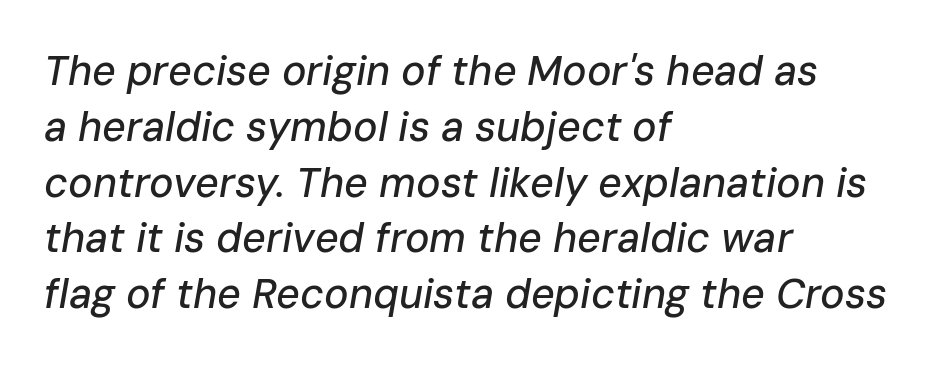
These lines are set flush left with a ragged right edge. You could not count columns in this text — the font is proportionally spaced. The letters are slanted; this is an italic face. The rendering keeps characters at their native spacing.
